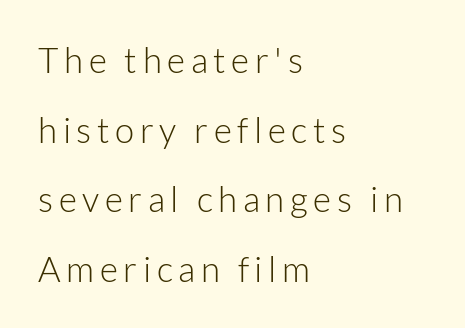
Q: Is the text bold? A: No.
Q: Is the text italic (slanted)? A: No, it is upright.
Q: Is the typeface a serif or a sans-serif typeface? A: Sans-serif.
Q: Is the text underlined? A: No.
Q: How is the paragraph aligned? A: Left-aligned.
Q: Is the spacing between lines tight, normal or loose? A: Loose.
Q: Width (condensed, normal, or wide)? A: Normal.
Q: Stroke contrast? A: Low.
Q: x-height? A: Medium.
Q: Monospaced? A: No.
